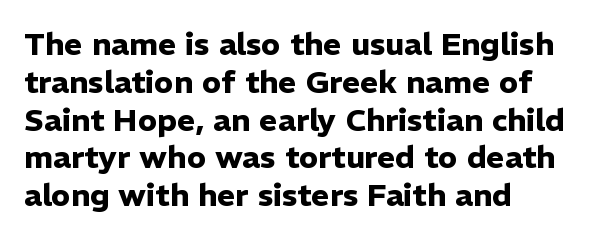
Q: Is the text bold? A: Yes.
Q: Is the text italic (slanted)? A: No, it is upright.
Q: Is the typeface a serif or a sans-serif typeface? A: Sans-serif.
Q: Is the text underlined? A: No.
Q: How is the paragraph aligned? A: Left-aligned.
Q: Is the spacing between letters normal or unusually wide? A: Normal.
Q: Width (condensed, normal, or wide)? A: Normal.
Q: Stroke contrast? A: Low.
Q: x-height? A: Medium.
Q: Monospaced? A: No.
